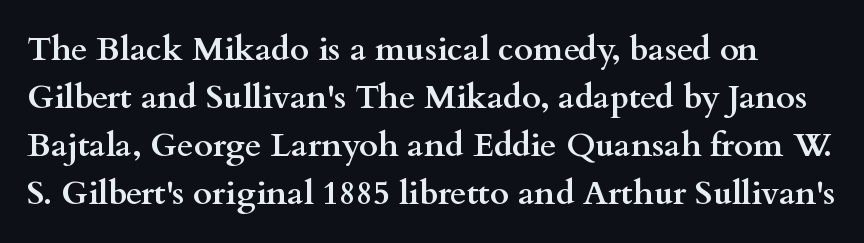
{"serif": "yes", "italic": "no", "bold": "yes", "weight": "semibold", "width": "wide", "stroke_contrast": "medium", "x_height": "small", "monospaced": "no", "underline": "no", "line_spacing": "normal", "line_spacing_ratio": 1.45, "letter_spacing": "normal", "letter_spacing_em": 0.0, "glyph_px": 33}
